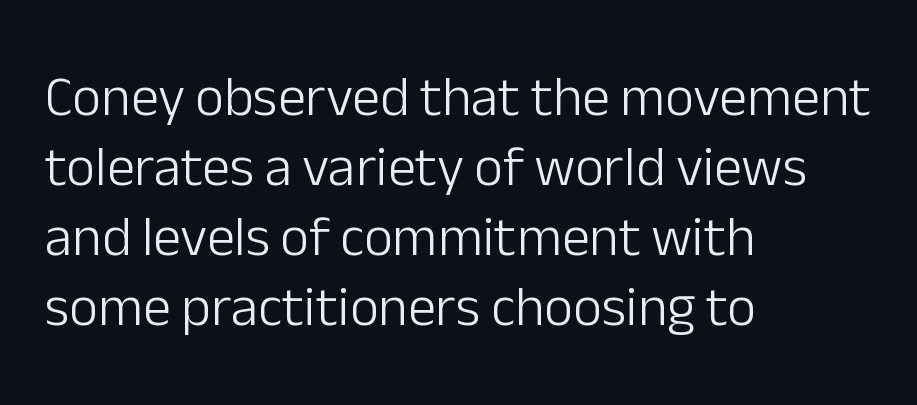
{"serif": "no", "italic": "no", "bold": "no", "weight": "light", "width": "normal", "stroke_contrast": "low", "x_height": "medium", "monospaced": "no", "underline": "no", "align": "left", "line_spacing": "normal", "line_spacing_ratio": 1.25, "letter_spacing": "normal", "letter_spacing_em": 0.0, "glyph_px": 56}
